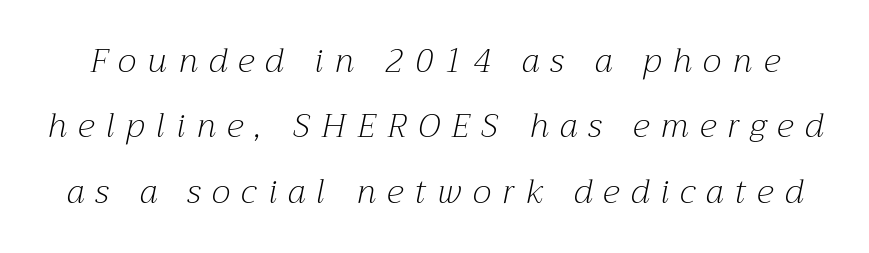
{"serif": "yes", "italic": "yes", "lean": "right", "slant_degrees": 12, "bold": "no", "weight": "light", "width": "normal", "stroke_contrast": "medium", "x_height": "medium", "monospaced": "no", "underline": "no", "line_spacing": "loose", "line_spacing_ratio": 1.98, "letter_spacing": "wide", "letter_spacing_em": 0.35, "glyph_px": 33}
